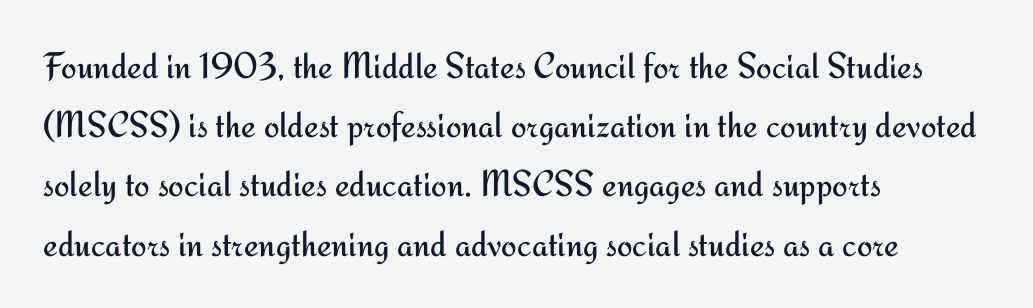
Q: Is the text bold? A: No.
Q: Is the text italic (slanted)? A: No, it is upright.
Q: Is the typeface a serif or a sans-serif typeface? A: Sans-serif.
Q: Is the text underlined? A: No.
Q: How is the paragraph aligned? A: Left-aligned.
Q: Is the spacing between letters normal or unusually wide? A: Normal.
Q: Is the spacing between lines tight, normal or loose? A: Normal.
Q: Width (condensed, normal, or wide)? A: Normal.
Q: Stroke contrast? A: Medium.
Q: x-height? A: Small.
Q: Monospaced? A: No.
